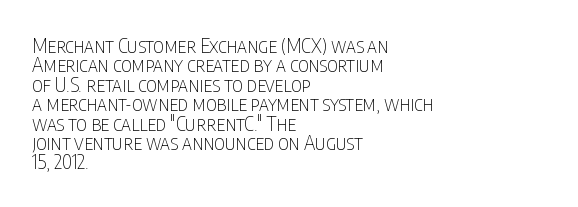
Q: Is the text bold? A: No.
Q: Is the text italic (slanted)? A: No, it is upright.
Q: Is the text underlined? A: No.
Q: How is the paragraph aligned? A: Left-aligned.
Q: Is the spacing between letters normal or unusually wide? A: Normal.
Q: Is the spacing between lines tight, normal or loose? A: Tight.
